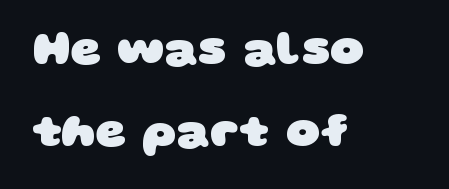
Strokes here are thick enough to call this a true bold. I'd call this a sans setting — the letters go barefoot. Compared with typical body copy, the letter spacing here is the same. Is this a fixed-width face? No — the glyphs have proportional, varying widths. The typesetter chose a ragged-right arrangement here.
